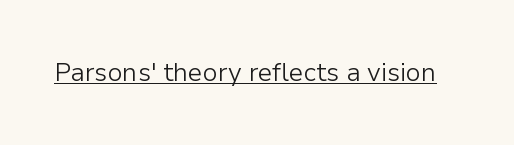
Short note: letters normally spaced. Is this a heavy cut? Hardly; it is regular or lighter. This sample uses an upright cut, with every glyph sitting square on the baseline. Is there an underline? Yes — a line sits under the letters.
